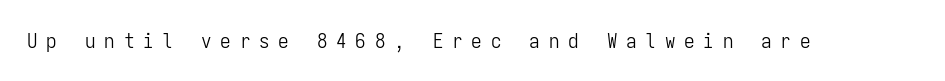
Counters stay open thanks to moderate or lighter strokes. No italicization has been applied; the sample stays upright. Letters rest on an invisible, unmarked baseline. Caption: expanded tracking, letters set apart.
